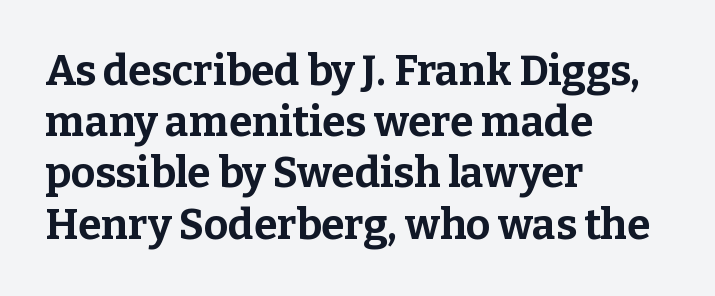
Q: Is the text bold? A: Yes.
Q: Is the text italic (slanted)? A: No, it is upright.
Q: Is the typeface a serif or a sans-serif typeface? A: Serif.
Q: Is the text underlined? A: No.
Q: How is the paragraph aligned? A: Left-aligned.
Q: Is the spacing between letters normal or unusually wide? A: Normal.
Q: Width (condensed, normal, or wide)? A: Normal.
Q: Stroke contrast? A: Low.
Q: x-height? A: Medium.
Q: Monospaced? A: No.
